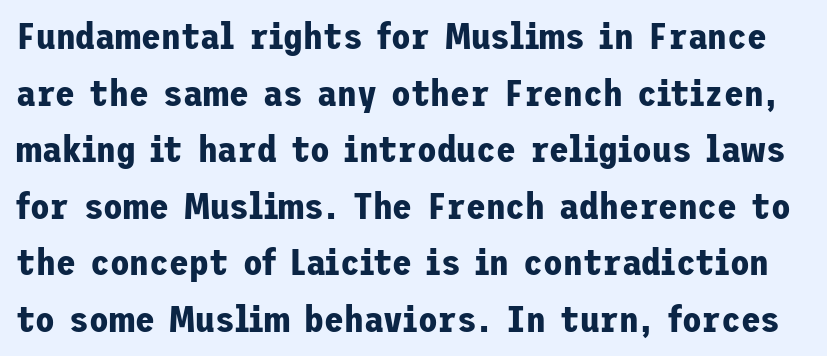
The image shows 36 px bold sans-serif type, upright; set normal line spacing (1.57x), normal letter spacing, not underlined; low stroke contrast and a medium x-height.
